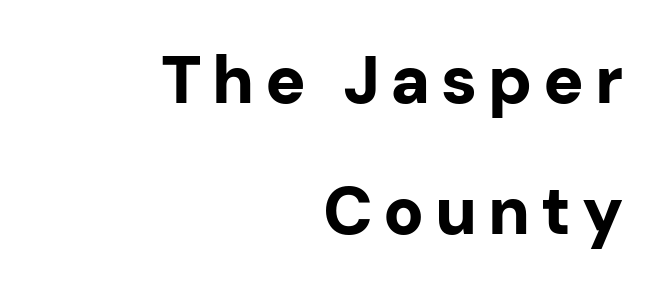
Typeset ragged left — the right edge is the straight one. Each letter keeps its own natural width here, so spacing adapts to shape. A typesetter would label this face a sans. It's the straight-up-and-down kind of type. Baseline-to-baseline distance is far greater than the letter height.
